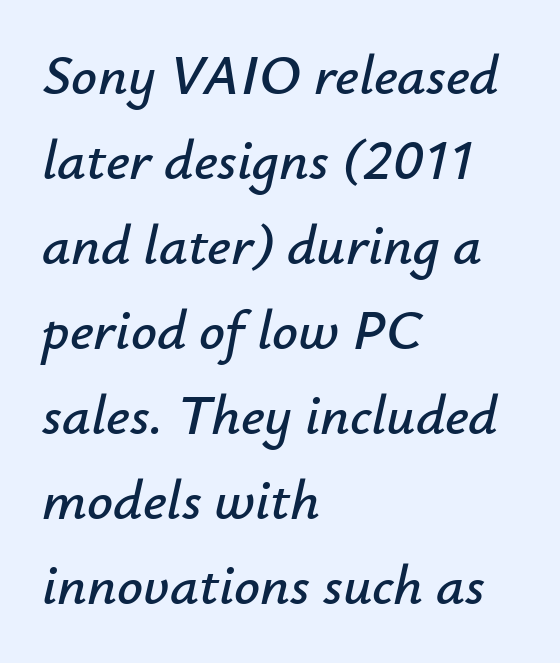
{"italic": "yes", "lean": "right", "slant_degrees": 12, "width": "normal", "stroke_contrast": "low", "x_height": "small", "monospaced": "no", "underline": "no", "align": "left", "line_spacing": "normal", "line_spacing_ratio": 1.49, "letter_spacing": "normal", "letter_spacing_em": 0.0, "glyph_px": 57}
